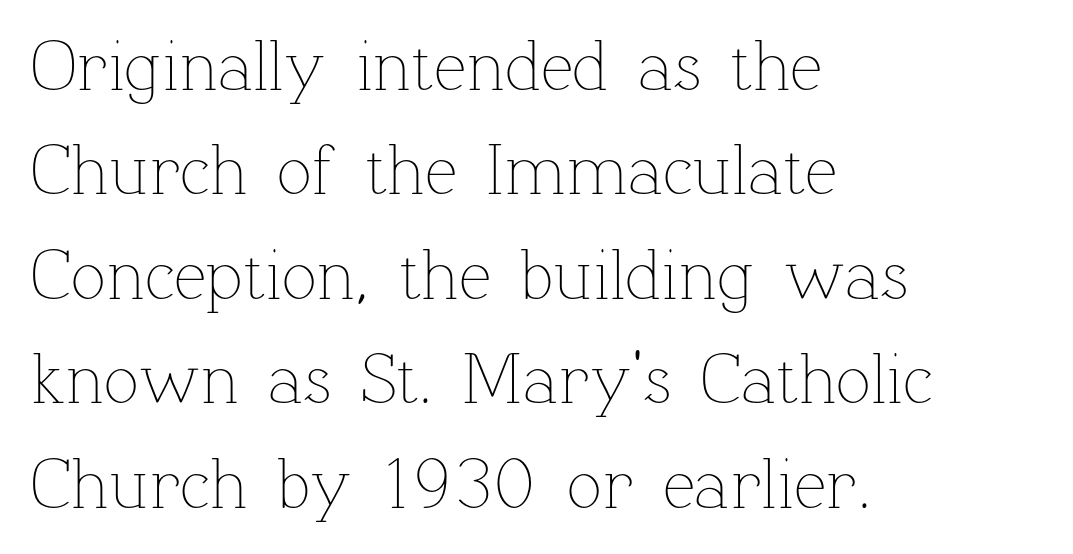
The tracking reads as untouched default to a designer's eye. The line-height multiplier appears to be the usual default. The typography opts for an upright posture over an oblique one. Any mark beneath the type? The region is blank. Weight: not bold — regular or lighter. The compositor pushed each line to the left boundary.
